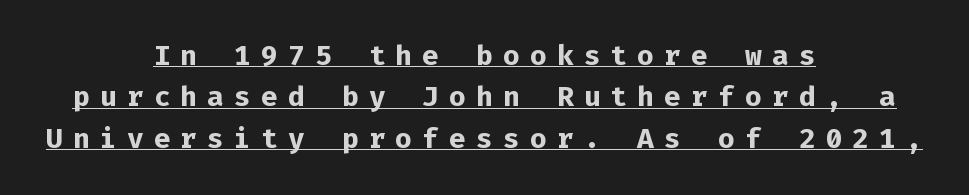
Q: Is the text bold? A: Yes.
Q: Is the text italic (slanted)? A: No, it is upright.
Q: Is the typeface a serif or a sans-serif typeface? A: Sans-serif.
Q: Is the text underlined? A: Yes.
Q: How is the paragraph aligned? A: Centered.
Q: Is the spacing between letters normal or unusually wide? A: Unusually wide.
Q: Is the spacing between lines tight, normal or loose? A: Normal.
Q: Width (condensed, normal, or wide)? A: Normal.
Q: Stroke contrast? A: Low.
Q: x-height? A: Medium.
Q: Monospaced? A: Yes.
